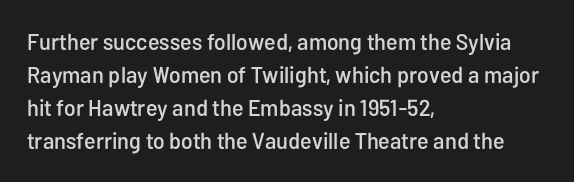
The image shows 23 px text type, upright; set left-aligned, normal line spacing (1.44x), normal letter spacing, not underlined.
